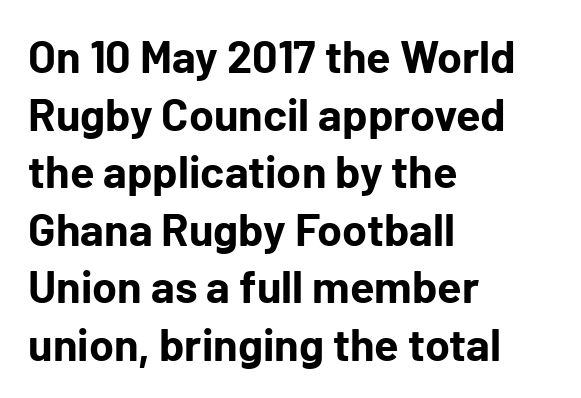
Line spacing here is normal. The glyphs are unaccompanied by any horizontal stroke below them. Is the letter spacing exaggerated? No — it looks like the ordinary default. The compositor pushed each line to the left boundary.
